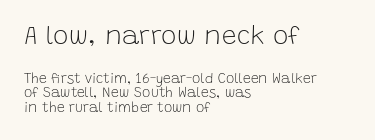
The image shows 26 px text type, upright; set left-aligned, tight line spacing (1.04x), normal letter spacing, not underlined; the first (top) block is 1.86x larger.
